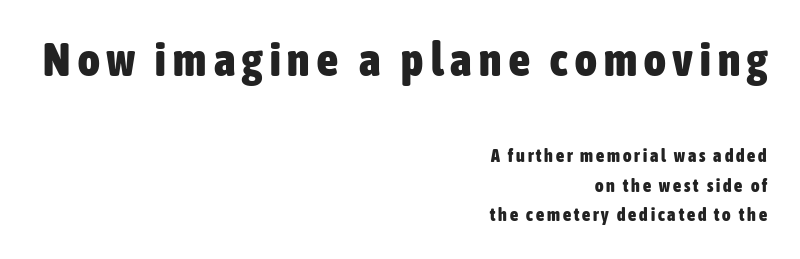
The image shows 46 px heavy, condensed sans-serif type, upright; set right-aligned, normal line spacing (1.64x), not underlined; the first (top) block is 2.56x larger; low stroke contrast and a medium x-height.
